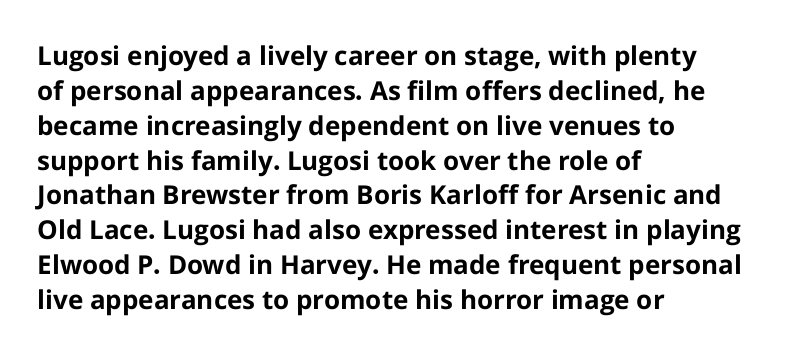
The image shows 26 px bold type, upright; set left-aligned, normal line spacing (1.34x), normal letter spacing, not underlined.
